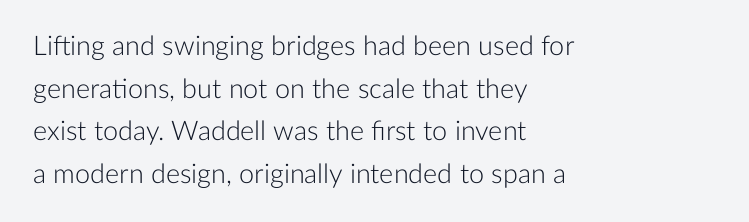
The ragged edge is on the right, which tells us the setting is flush left. Vertical strokes here are truly vertical. Heaviness? Minimal to ordinary, like unemphasized prose. Lines of text with bare space underneath.
